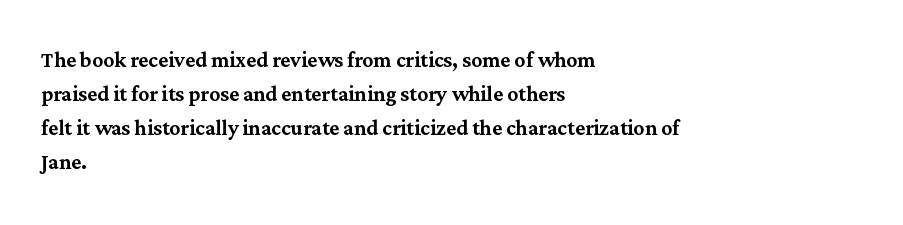
Q: Is the text italic (slanted)? A: No, it is upright.
Q: Is the text underlined? A: No.
Q: How is the paragraph aligned? A: Left-aligned.
Q: Is the spacing between letters normal or unusually wide? A: Normal.
Q: Is the spacing between lines tight, normal or loose? A: Normal.
